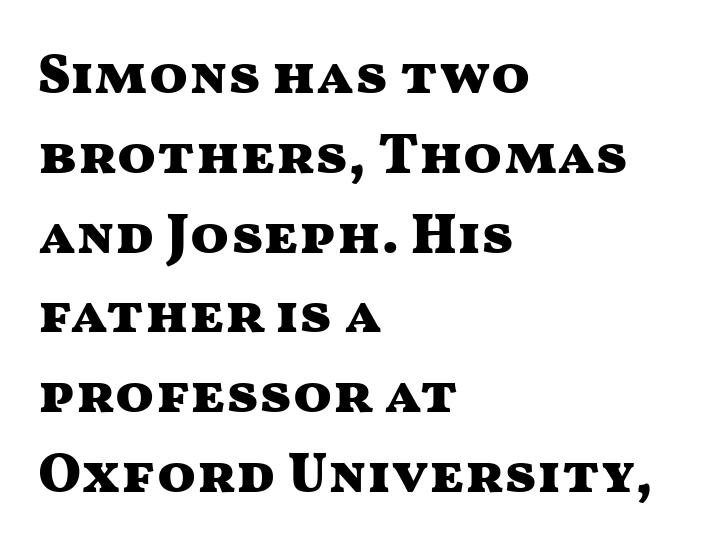
The image shows 57 px heavy, wide sans-serif type, upright; set left-aligned, normal line spacing (1.4x), normal letter spacing, not underlined; medium stroke contrast and a medium x-height.
